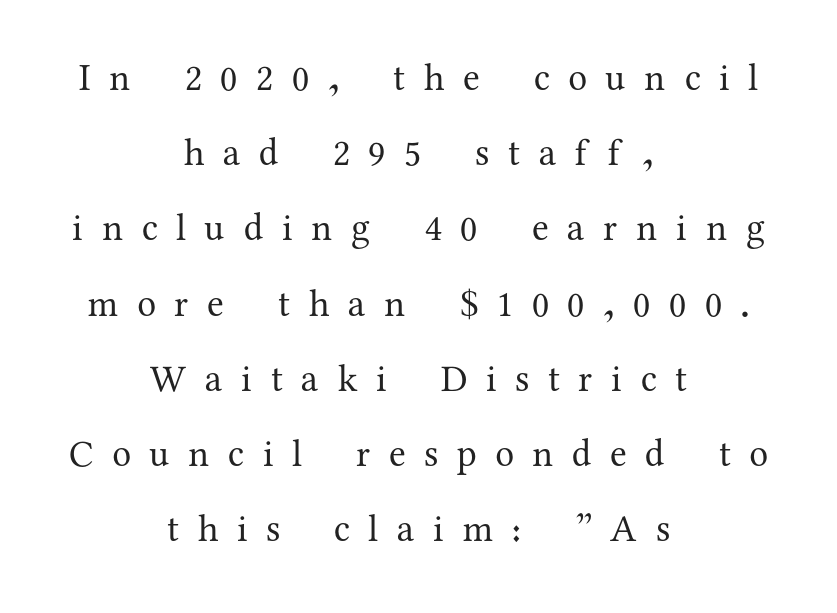
{"serif": "yes", "italic": "no", "bold": "no", "weight": "regular", "width": "normal", "stroke_contrast": "medium", "x_height": "medium", "monospaced": "no", "underline": "no", "align": "center", "line_spacing": "loose", "line_spacing_ratio": 1.98, "letter_spacing": "wide", "letter_spacing_em": 0.49, "glyph_px": 38}
